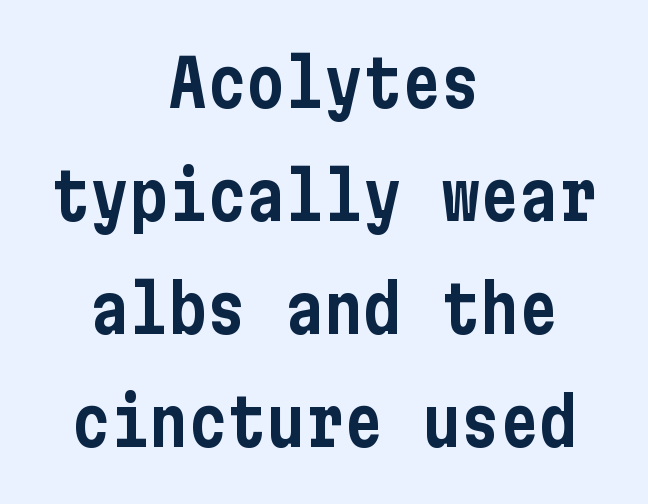
{"serif": "no", "italic": "no", "width": "condensed", "stroke_contrast": "low", "x_height": "medium", "underline": "no", "align": "center", "line_spacing_ratio": 1.74, "letter_spacing": "normal", "letter_spacing_em": 0.0, "glyph_px": 65}
